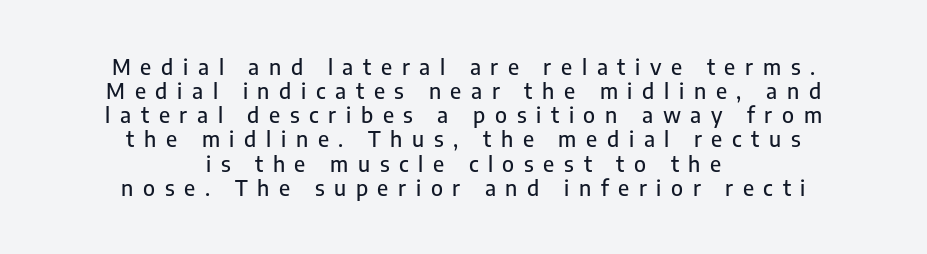
The image shows 21 px text type, upright; set centered, tight line spacing (1.15x), unusually wide letter spacing (+0.46 em), not underlined.
